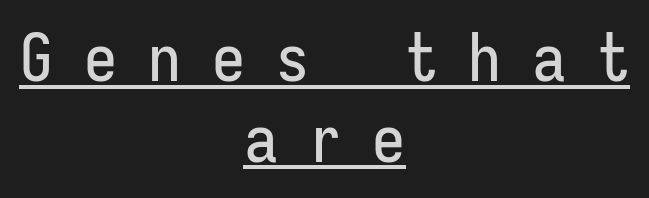
Q: Is the text italic (slanted)? A: No, it is upright.
Q: Is the typeface a serif or a sans-serif typeface? A: Sans-serif.
Q: Is the text underlined? A: Yes.
Q: How is the paragraph aligned? A: Centered.
Q: Is the spacing between letters normal or unusually wide? A: Unusually wide.
Q: Width (condensed, normal, or wide)? A: Condensed.
Q: Stroke contrast? A: Low.
Q: x-height? A: Medium.
Q: Monospaced? A: Yes.
